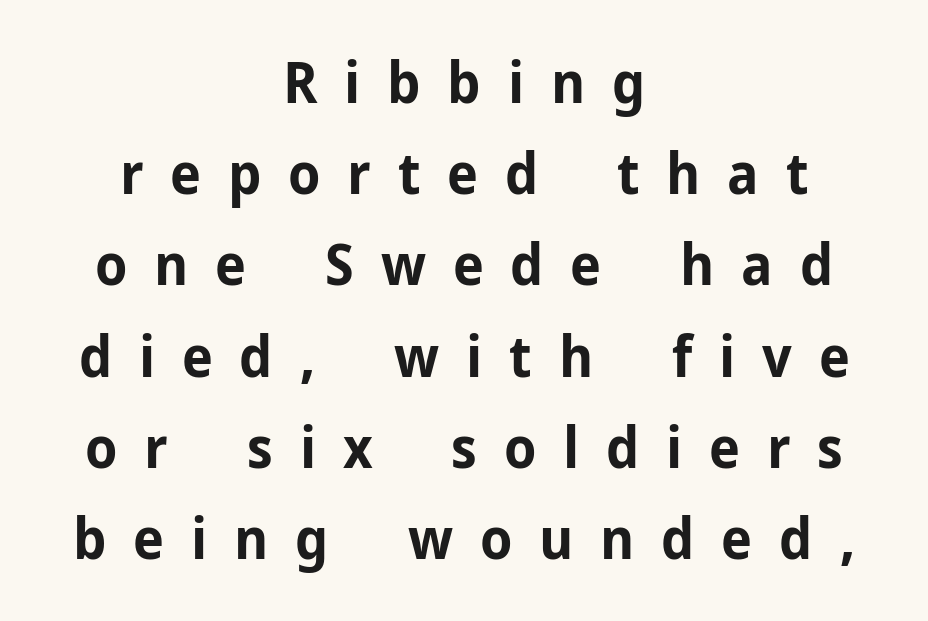
Q: Is the text bold? A: Yes.
Q: Is the text italic (slanted)? A: No, it is upright.
Q: Is the typeface a serif or a sans-serif typeface? A: Sans-serif.
Q: Is the text underlined? A: No.
Q: How is the paragraph aligned? A: Centered.
Q: Is the spacing between letters normal or unusually wide? A: Unusually wide.
Q: Is the spacing between lines tight, normal or loose? A: Normal.
Q: Width (condensed, normal, or wide)? A: Normal.
Q: Stroke contrast? A: Low.
Q: x-height? A: Medium.
Q: Monospaced? A: No.
